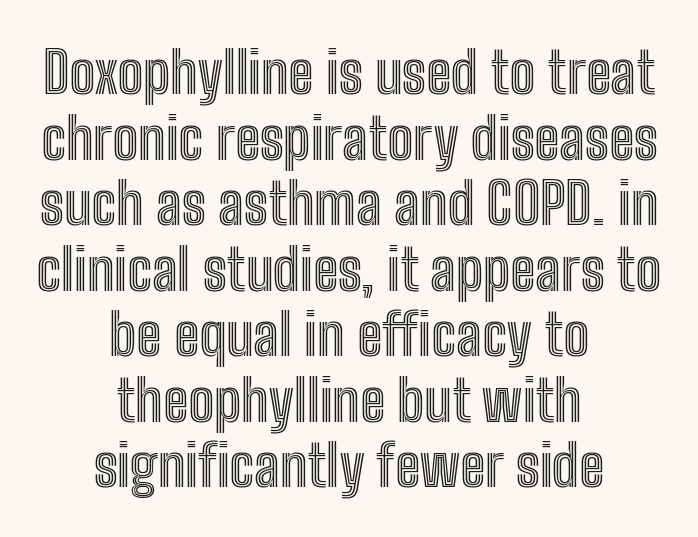
The image shows 58 px condensed type, upright; set centered, tight line spacing (1.13x), normal letter spacing, not underlined; a medium x-height.
